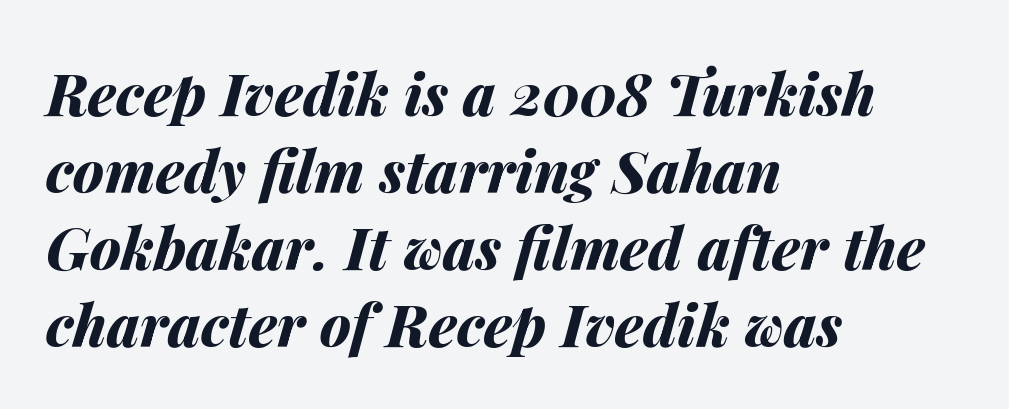
Q: Is the text bold? A: Yes.
Q: Is the text italic (slanted)? A: Yes, it leans right by about 14 degrees.
Q: Is the text underlined? A: No.
Q: How is the paragraph aligned? A: Left-aligned.
Q: Is the spacing between letters normal or unusually wide? A: Normal.
Q: Is the spacing between lines tight, normal or loose? A: Normal.
Q: Width (condensed, normal, or wide)? A: Normal.
Q: Stroke contrast? A: Medium.
Q: x-height? A: Medium.
Q: Monospaced? A: No.
